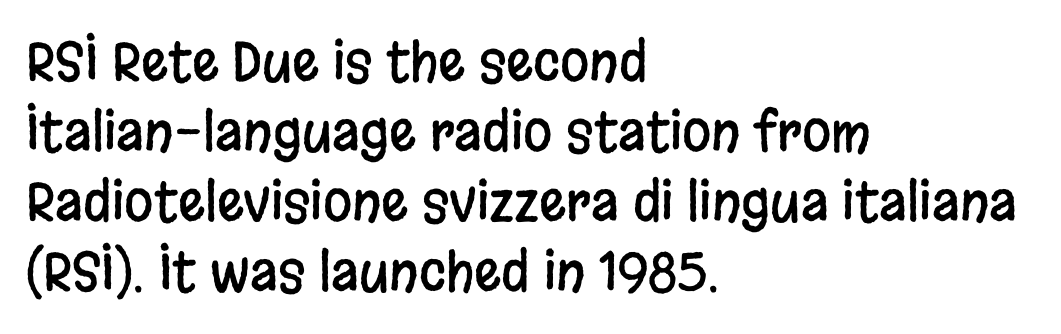
The image shows 53 px condensed sans-serif type, upright; set left-aligned, normal line spacing (1.32x), normal letter spacing, not underlined; low stroke contrast and a large x-height.
